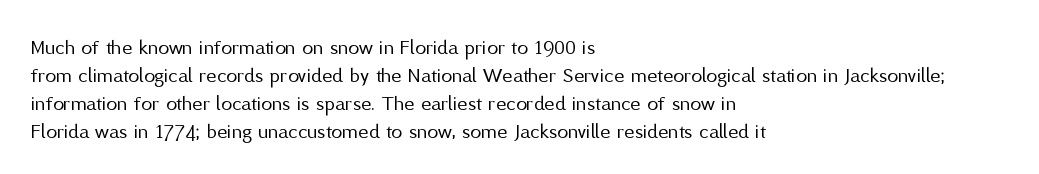
The image shows 22 px text type, upright; set left-aligned, normal line spacing (1.27x), normal letter spacing, not underlined.
